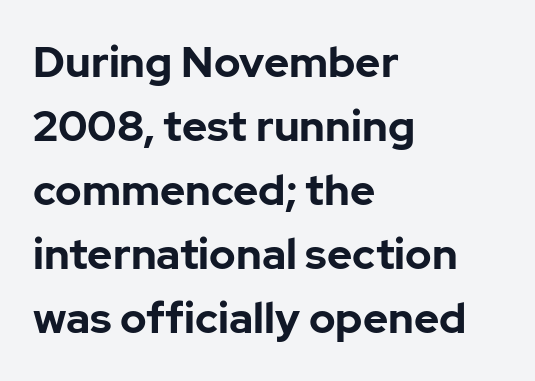
{"serif": "no", "italic": "no", "bold": "yes", "weight": "bold", "width": "normal", "stroke_contrast": "low", "x_height": "medium", "monospaced": "no", "underline": "no", "align": "left", "line_spacing": "normal", "line_spacing_ratio": 1.49, "letter_spacing": "normal", "letter_spacing_em": 0.0, "glyph_px": 43}
